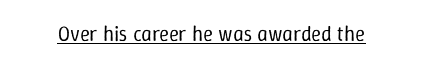
Italic: no, the glyphs are upright roman. You can see a thin bar hugging the bottom of the glyphs. Nothing heavy about these letters — not bold at all. Look at the tracking — it's just the regular setting, nothing added.
